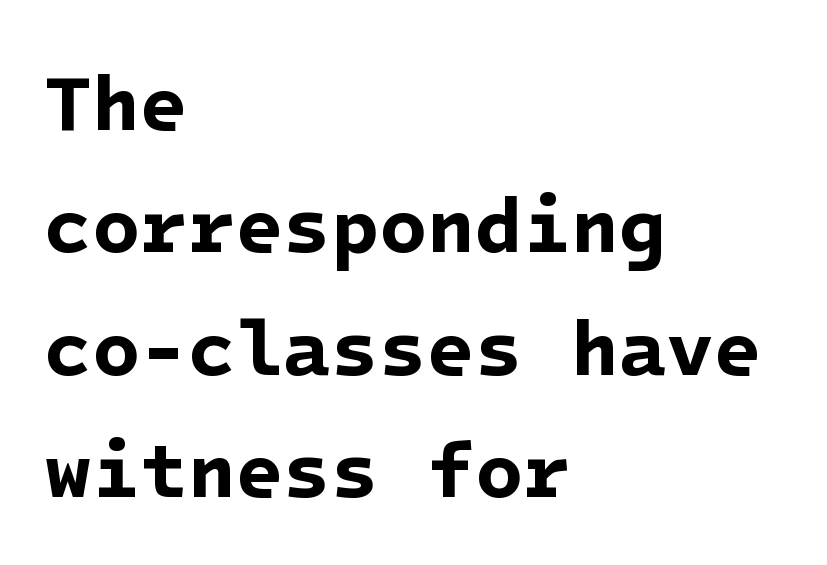
Q: Is the text bold? A: Yes.
Q: Is the typeface a serif or a sans-serif typeface? A: Sans-serif.
Q: Is the text underlined? A: No.
Q: How is the paragraph aligned? A: Left-aligned.
Q: Is the spacing between letters normal or unusually wide? A: Normal.
Q: Is the spacing between lines tight, normal or loose? A: Normal.
Q: Width (condensed, normal, or wide)? A: Normal.
Q: Stroke contrast? A: Low.
Q: x-height? A: Medium.
